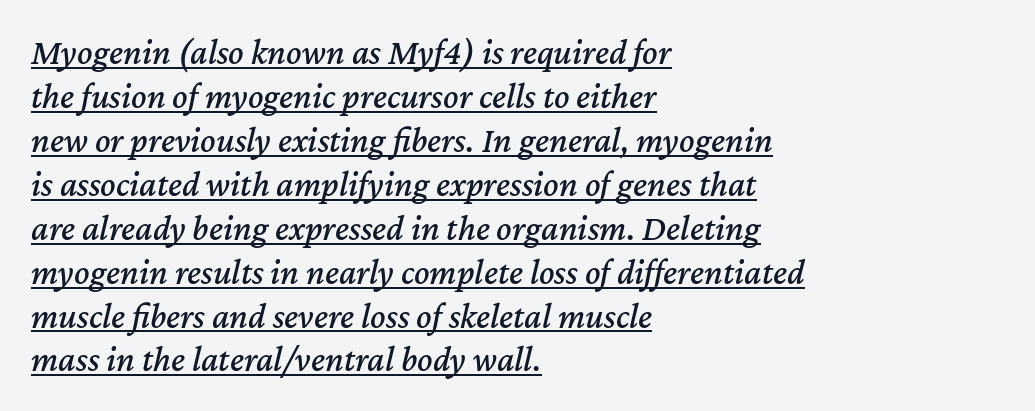
The face used here has a pronounced slope to its letters. Alignment: flush left. Like a heading marked for emphasis, these lines bear an underscore. The rendering keeps characters at their native spacing.
